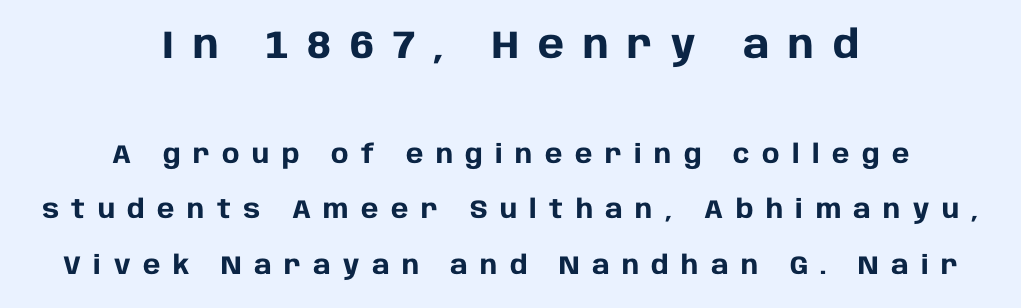
Q: Is the text bold? A: Yes.
Q: Is the text italic (slanted)? A: No, it is upright.
Q: Is the typeface a serif or a sans-serif typeface? A: Sans-serif.
Q: Is the text underlined? A: No.
Q: How is the paragraph aligned? A: Centered.
Q: Is the spacing between letters normal or unusually wide? A: Unusually wide.
Q: Is the spacing between lines tight, normal or loose? A: Loose.
Q: Which block of text is set in a larger size, the first (top) or the second (bottom)? A: The first (top) one.
Q: Width (condensed, normal, or wide)? A: Normal.
Q: Stroke contrast? A: Low.
Q: x-height? A: Large.
Q: Monospaced? A: No.
